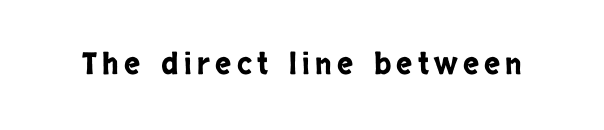
Q: Is the text italic (slanted)? A: No, it is upright.
Q: Is the typeface a serif or a sans-serif typeface? A: Sans-serif.
Q: Is the text underlined? A: No.
Q: Width (condensed, normal, or wide)? A: Condensed.
Q: Stroke contrast? A: Low.
Q: x-height? A: Large.
Q: Monospaced? A: No.
